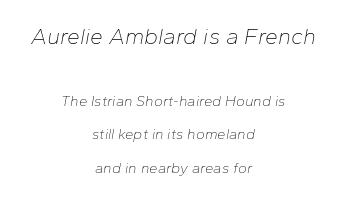
{"italic": "yes", "lean": "right", "slant_degrees": 10, "bold": "no", "underline": "no", "align": "center", "line_spacing": "loose", "line_spacing_ratio": 2.21, "letter_spacing": "normal", "letter_spacing_em": 0.0, "larger_block": "first", "size_ratio": 1.53, "glyph_px": 23}
